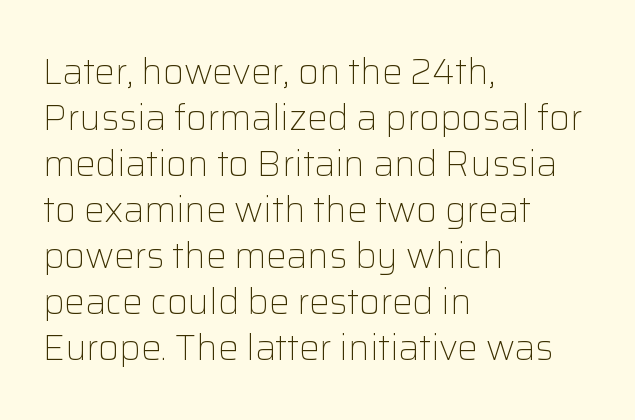
No word sits above an underline. Is there much room between lines? A standard amount, neither cramped nor airy. There is no visible air inserted between adjacent glyphs. Each letter's strokes conclude bluntly, with no projecting serifs. The setting favours the left margin, as ordinary paragraphs usually do. These lines were composed using upright roman letters.
